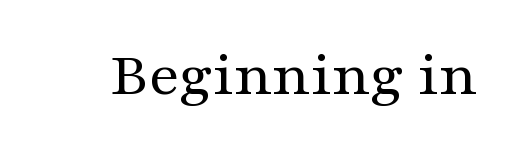
{"serif": "yes", "italic": "no", "bold": "no", "weight": "regular", "width": "wide", "stroke_contrast": "medium", "x_height": "medium", "monospaced": "no", "underline": "no", "letter_spacing": "normal", "letter_spacing_em": 0.0, "glyph_px": 64}
